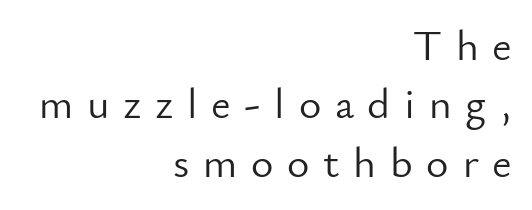
Q: Is the text bold? A: No.
Q: Is the text italic (slanted)? A: No, it is upright.
Q: Is the typeface a serif or a sans-serif typeface? A: Sans-serif.
Q: Is the text underlined? A: No.
Q: How is the paragraph aligned? A: Right-aligned.
Q: Is the spacing between letters normal or unusually wide? A: Unusually wide.
Q: Is the spacing between lines tight, normal or loose? A: Normal.
Q: Width (condensed, normal, or wide)? A: Normal.
Q: Stroke contrast? A: Low.
Q: x-height? A: Small.
Q: Monospaced? A: No.
